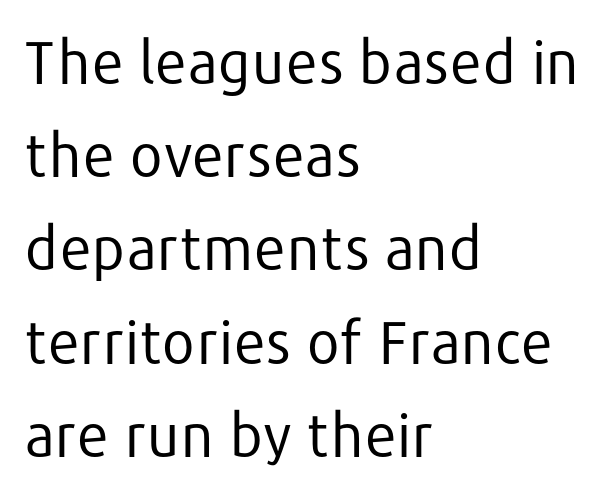
The image shows 59 px regular-weight sans-serif type, upright; set left-aligned, normal line spacing (1.58x), normal letter spacing, not underlined; low stroke contrast and a medium x-height.
